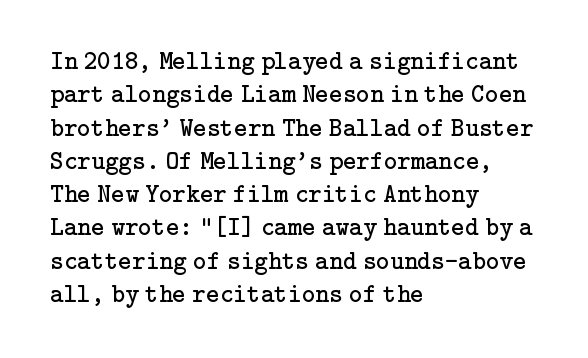
Q: Is the text bold? A: No.
Q: Is the text italic (slanted)? A: No, it is upright.
Q: Is the text underlined? A: No.
Q: How is the paragraph aligned? A: Left-aligned.
Q: Is the spacing between letters normal or unusually wide? A: Normal.
Q: Is the spacing between lines tight, normal or loose? A: Normal.
